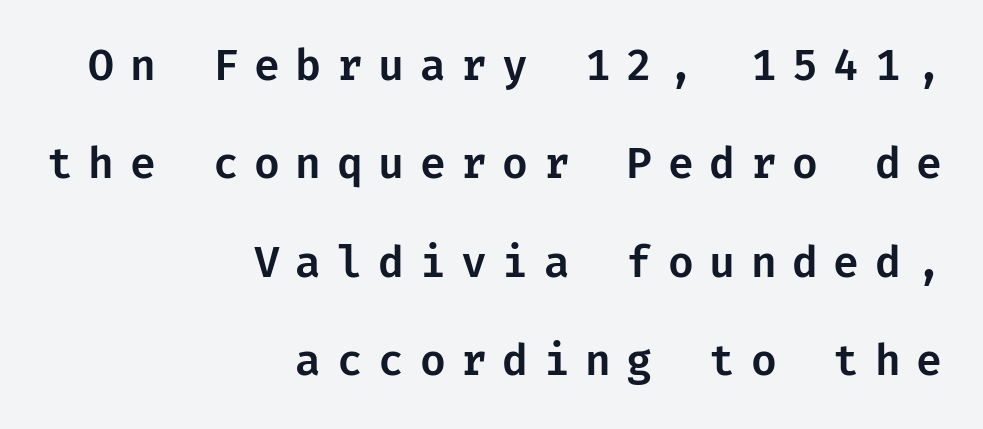
The image shows 42 px sans-serif type, upright; set right-aligned, loose line spacing (2.34x), unusually wide letter spacing (+0.37 em), not underlined; low stroke contrast and a medium x-height.
